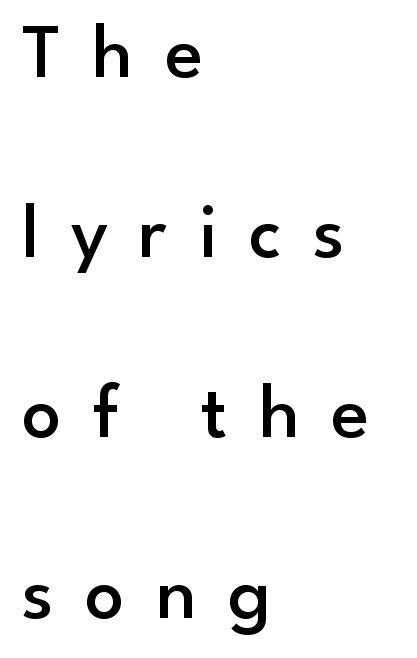
The image shows 78 px semibold sans-serif type, upright; set left-aligned, loose line spacing (2.31x), unusually wide letter spacing (+0.4 em), not underlined; low stroke contrast and a small x-height.
